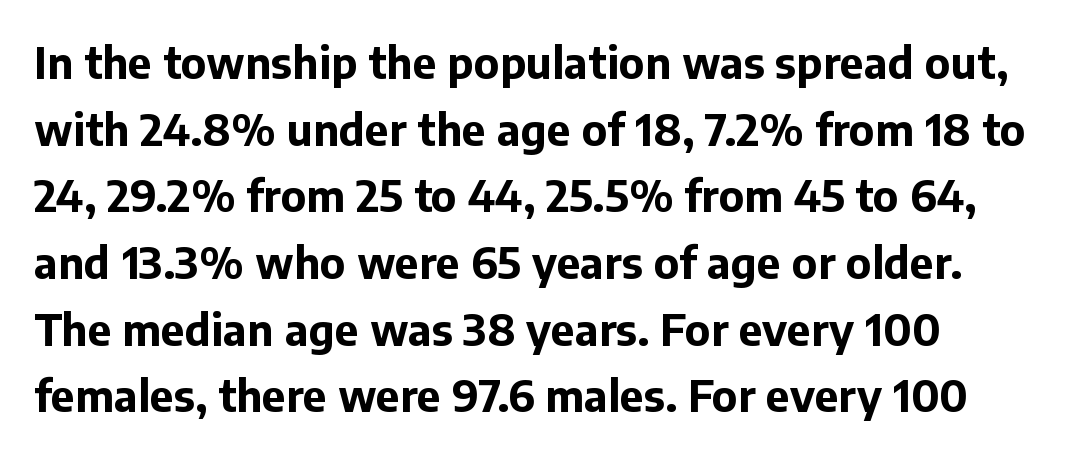
The image shows 43 px bold sans-serif type, upright; set normal line spacing (1.55x), normal letter spacing, not underlined; low stroke contrast and a medium x-height.
